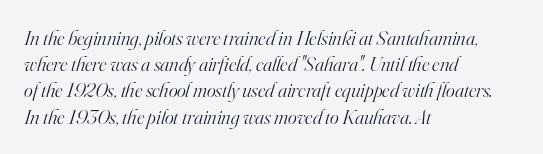
{"italic": "yes", "lean": "right", "slant_degrees": 16, "bold": "no", "underline": "no", "align": "left", "line_spacing": "normal", "line_spacing_ratio": 1.25, "letter_spacing": "normal", "letter_spacing_em": 0.0, "glyph_px": 21}
